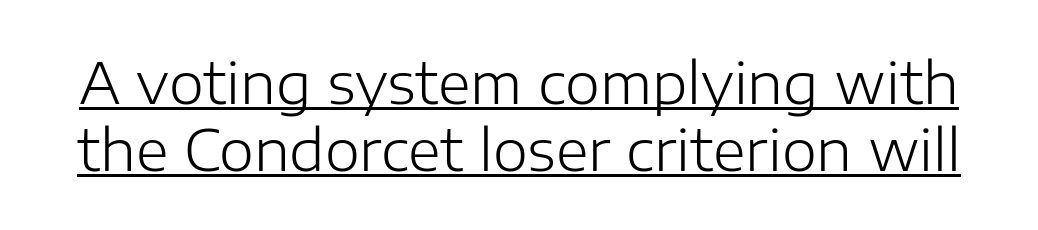
{"serif": "no", "italic": "no", "bold": "no", "weight": "light", "width": "normal", "stroke_contrast": "low", "x_height": "medium", "monospaced": "no", "underline": "yes", "line_spacing_ratio": 1.19, "letter_spacing": "normal", "letter_spacing_em": 0.0, "glyph_px": 56}
